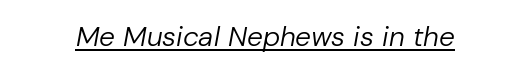
{"italic": "yes", "lean": "right", "slant_degrees": 10, "bold": "no", "weight": "regular", "width": "normal", "stroke_contrast": "low", "x_height": "medium", "monospaced": "no", "underline": "yes", "letter_spacing": "normal", "letter_spacing_em": 0.0, "glyph_px": 28}
